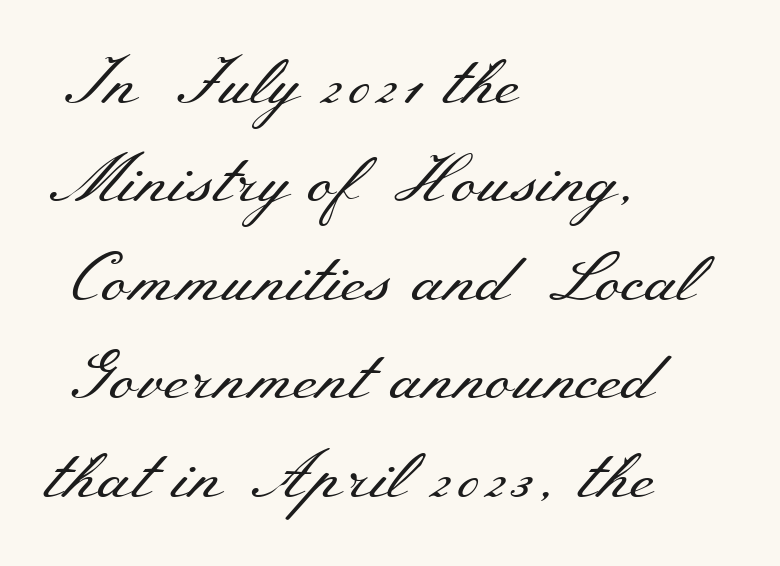
Q: Is the text bold? A: No.
Q: Is the text italic (slanted)? A: Yes.
Q: Is the typeface a serif or a sans-serif typeface? A: Serif.
Q: Is the text underlined? A: No.
Q: How is the paragraph aligned? A: Left-aligned.
Q: Is the spacing between letters normal or unusually wide? A: Normal.
Q: Is the spacing between lines tight, normal or loose? A: Normal.
Q: Width (condensed, normal, or wide)? A: Wide.
Q: Stroke contrast? A: Medium.
Q: x-height? A: Small.
Q: Monospaced? A: No.
